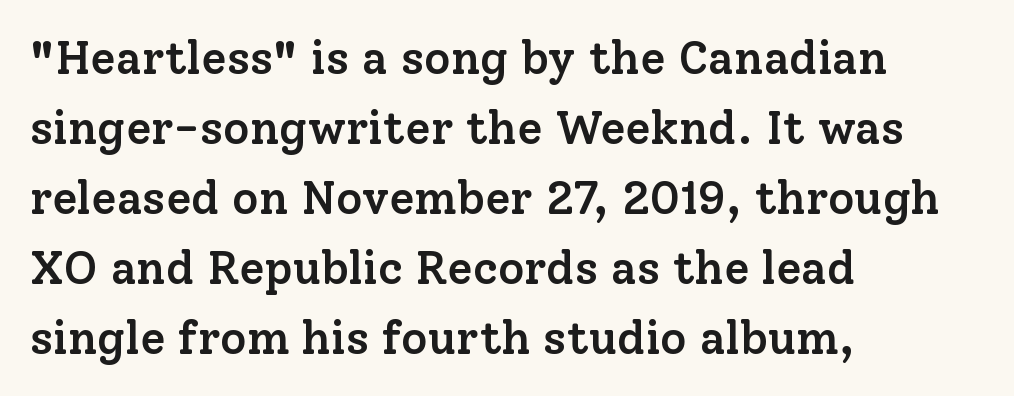
The image shows 46 px semibold serif type, upright; set left-aligned, normal line spacing (1.52x), normal letter spacing, not underlined; low stroke contrast and a medium x-height.
